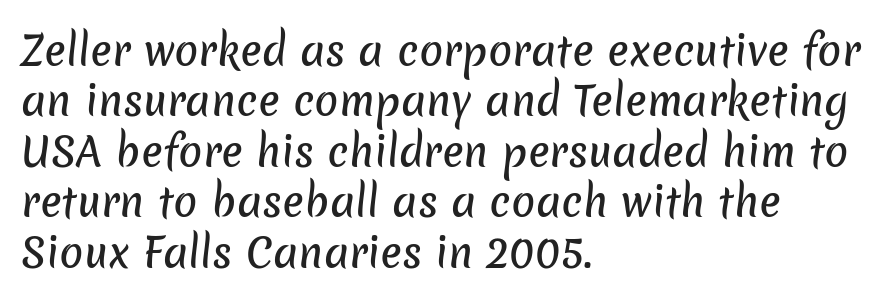
Each row of text sits above clean, open space. Here the glyphs are tracked normally, forming tight word shapes. The paragraph has a hard left edge and a soft right edge. You can tell from the bare stems that sans-serif type was used.
